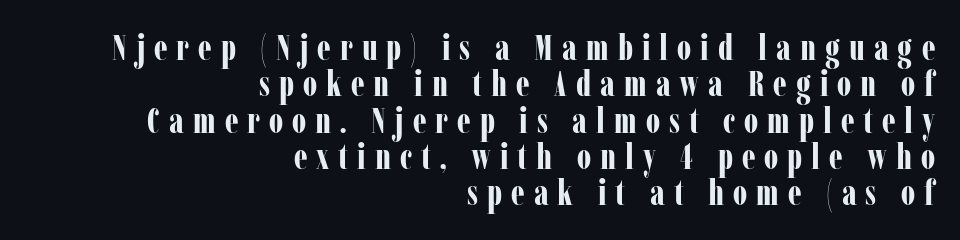
{"serif": "yes", "italic": "no", "bold": "yes", "weight": "bold", "width": "condensed", "stroke_contrast": "low", "x_height": "medium", "monospaced": "no", "underline": "no", "align": "right", "line_spacing": "tight", "line_spacing_ratio": 1.01, "letter_spacing": "wide", "letter_spacing_em": 0.25, "glyph_px": 36}
